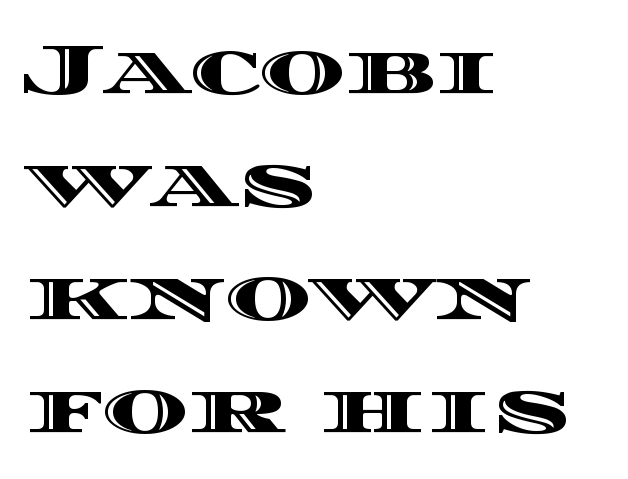
The image shows 73 px wide type, upright; set left-aligned, normal line spacing (1.55x), normal letter spacing, not underlined; a large x-height.
